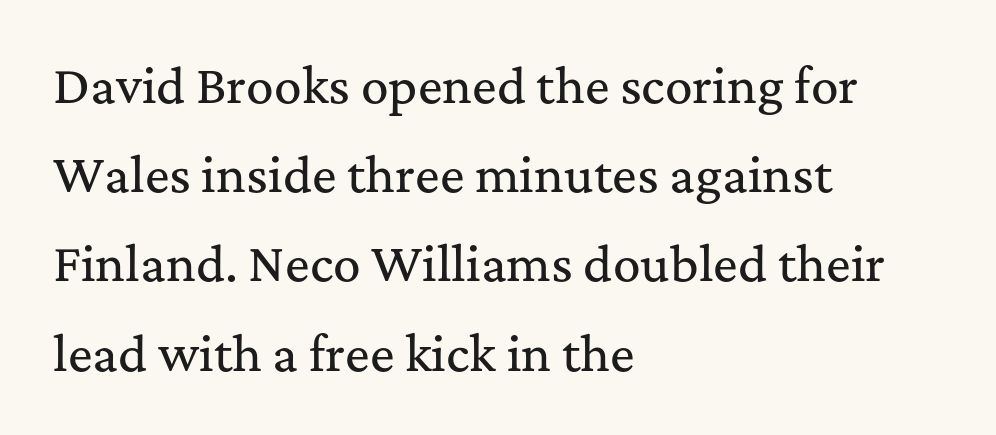
Looks like regular typesetting: each glyph gets only the width it needs. The zone under the glyphs is completely vacant. One glance says open: line gaps are wider than usual. One-word summary of the alignment: left. Ascenders rise straight up at ninety degrees.
